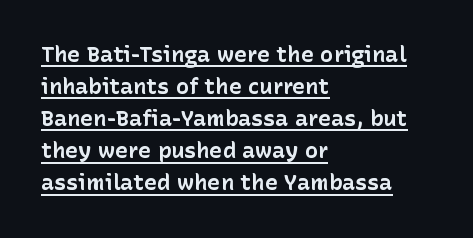
Q: Is the text bold? A: Yes.
Q: Is the text italic (slanted)? A: No, it is upright.
Q: Is the text underlined? A: Yes.
Q: How is the paragraph aligned? A: Left-aligned.
Q: Is the spacing between letters normal or unusually wide? A: Normal.
Q: Is the spacing between lines tight, normal or loose? A: Normal.
